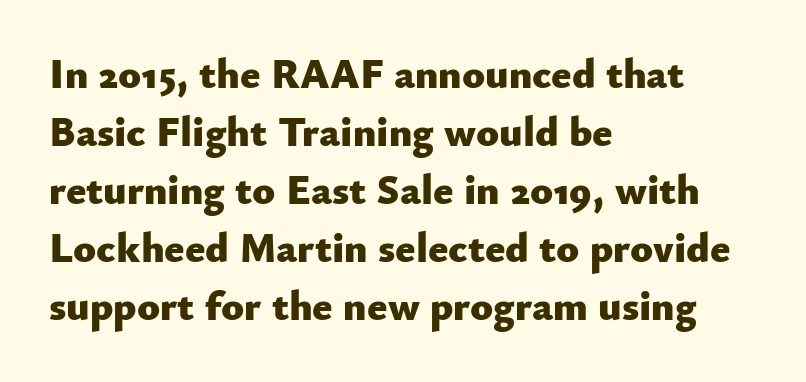
Strokes here are thick enough to call this a true bold. Here the designer chose a conventional face with non-uniform glyph widths. Nothing sits at the stroke ends, so this counts as sans-serif. Every row of glyphs begins at an identical x-position on the left. Posture: upright roman. In terms of leading, this rendering sits right in the middle.
